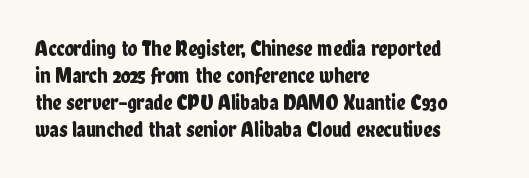
Is the block centered? No — it sits flush against the left margin. Beneath every word, the page is bare. What stands out about the letter spacing? Nothing — it is the standard amount. The lettering stays uniformly vertical, giving the passage a roman look.
